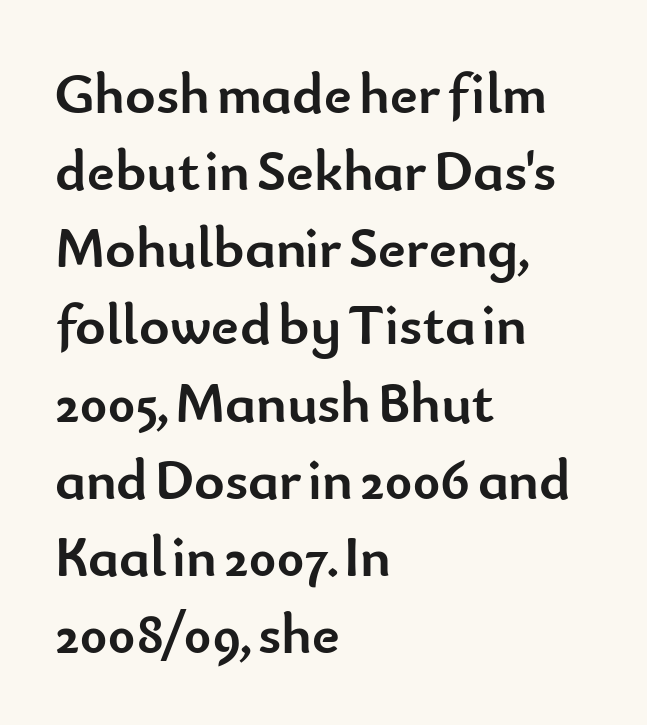
Q: Is the text bold? A: Yes.
Q: Is the text italic (slanted)? A: No, it is upright.
Q: Is the typeface a serif or a sans-serif typeface? A: Sans-serif.
Q: Is the text underlined? A: No.
Q: How is the paragraph aligned? A: Left-aligned.
Q: Is the spacing between letters normal or unusually wide? A: Normal.
Q: Is the spacing between lines tight, normal or loose? A: Normal.
Q: Width (condensed, normal, or wide)? A: Normal.
Q: Stroke contrast? A: Low.
Q: x-height? A: Small.
Q: Monospaced? A: No.
